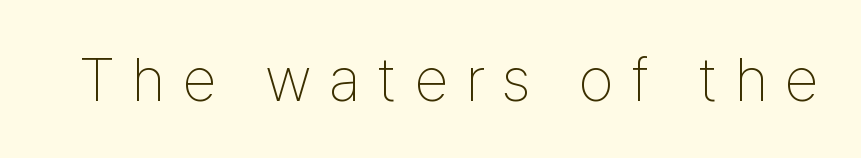
Q: Is the text bold? A: No.
Q: Is the text italic (slanted)? A: No, it is upright.
Q: Is the typeface a serif or a sans-serif typeface? A: Sans-serif.
Q: Is the text underlined? A: No.
Q: Is the spacing between letters normal or unusually wide? A: Unusually wide.
Q: Width (condensed, normal, or wide)? A: Condensed.
Q: Stroke contrast? A: Low.
Q: x-height? A: Medium.
Q: Monospaced? A: No.
